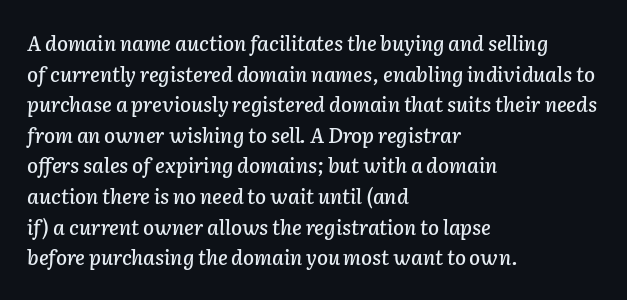
Q: Is the text italic (slanted)? A: Yes, it leans right by about 2 degrees.
Q: Is the text underlined? A: No.
Q: How is the paragraph aligned? A: Left-aligned.
Q: Is the spacing between letters normal or unusually wide? A: Normal.
Q: Is the spacing between lines tight, normal or loose? A: Normal.
